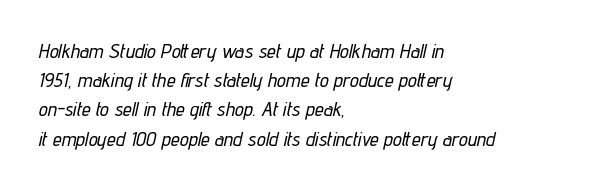
The image shows 20 px text type, italic (leaning right); set left-aligned, normal line spacing (1.46x), normal letter spacing, not underlined.
